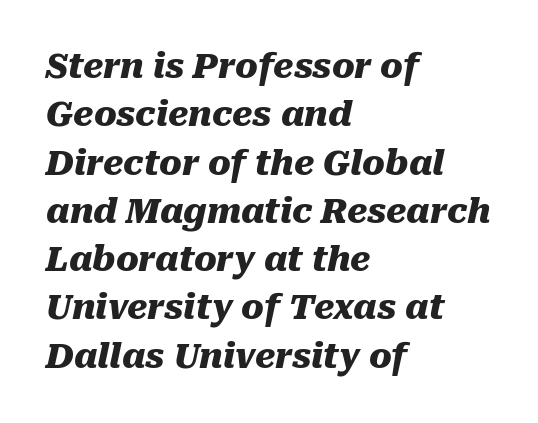
{"italic": "yes", "lean": "right", "slant_degrees": 10, "bold": "yes", "weight": "heavy", "width": "normal", "stroke_contrast": "medium", "x_height": "medium", "monospaced": "no", "underline": "no", "align": "left", "line_spacing": "normal", "line_spacing_ratio": 1.42, "letter_spacing": "normal", "letter_spacing_em": 0.0, "glyph_px": 34}
